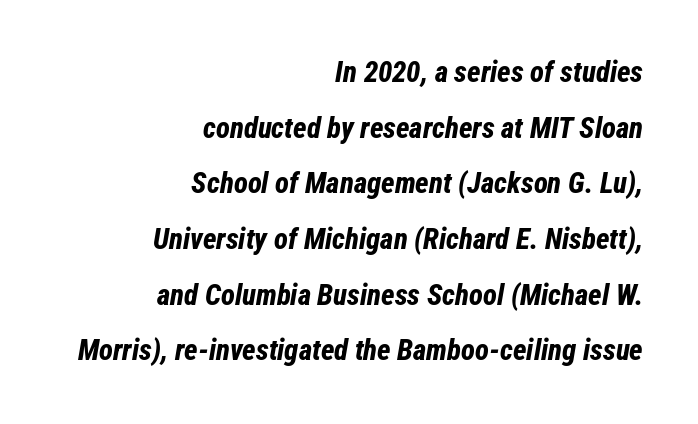
Q: Is the text bold? A: Yes.
Q: Is the text italic (slanted)? A: Yes, it leans right by about 12 degrees.
Q: Is the text underlined? A: No.
Q: How is the paragraph aligned? A: Right-aligned.
Q: Is the spacing between letters normal or unusually wide? A: Normal.
Q: Is the spacing between lines tight, normal or loose? A: Loose.
Q: Width (condensed, normal, or wide)? A: Condensed.
Q: Stroke contrast? A: Low.
Q: x-height? A: Medium.
Q: Monospaced? A: No.
